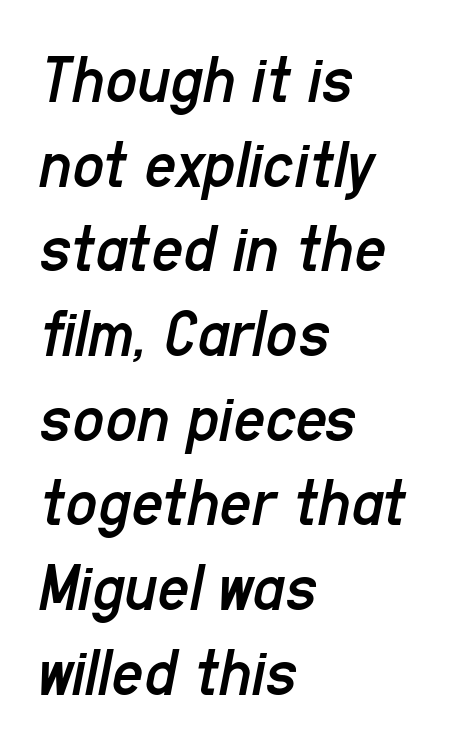
{"italic": "yes", "lean": "right", "slant_degrees": 11, "bold": "no", "weight": "regular", "width": "condensed", "stroke_contrast": "low", "x_height": "medium", "monospaced": "no", "underline": "no", "align": "left", "line_spacing_ratio": 1.21, "letter_spacing": "normal", "letter_spacing_em": 0.0, "glyph_px": 70}
